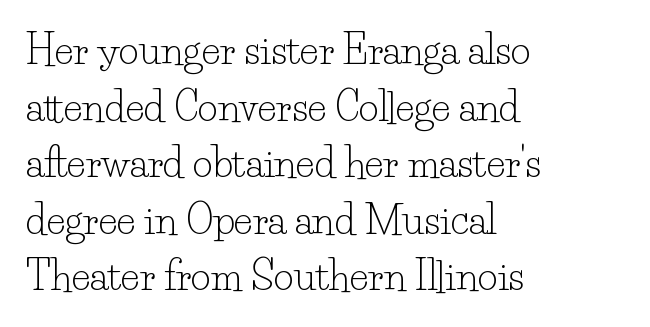
Q: Is the text bold? A: No.
Q: Is the text italic (slanted)? A: No, it is upright.
Q: Is the typeface a serif or a sans-serif typeface? A: Serif.
Q: Is the text underlined? A: No.
Q: How is the paragraph aligned? A: Left-aligned.
Q: Is the spacing between letters normal or unusually wide? A: Normal.
Q: Is the spacing between lines tight, normal or loose? A: Normal.
Q: Width (condensed, normal, or wide)? A: Normal.
Q: Stroke contrast? A: Low.
Q: x-height? A: Small.
Q: Monospaced? A: No.
